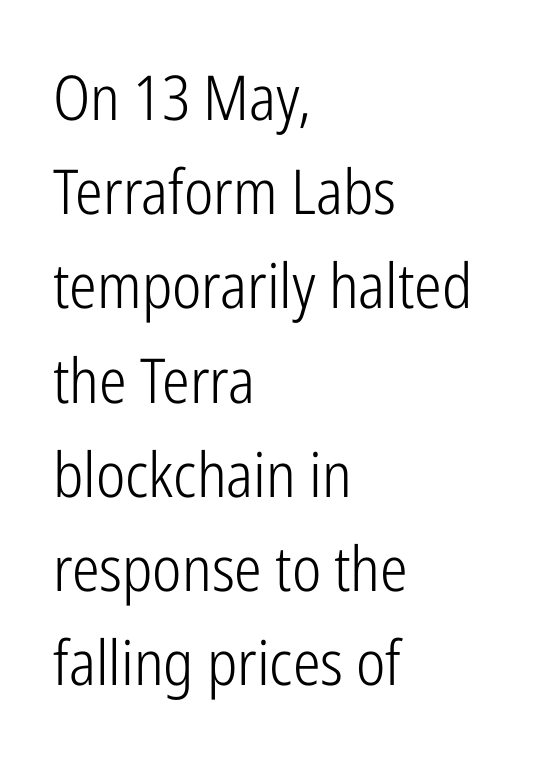
What stands out about the letter spacing? Nothing — it is the standard amount. The rendering shows plain stroke endings on the letterforms — a sans-serif design. If you drew a ruler down the left edge, every line would touch it. This sample uses an upright cut, with every glyph sitting square on the baseline.
